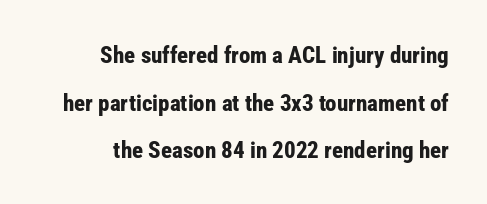
The image shows 23 px bold type, upright; set right-aligned, loose line spacing (2.07x), normal letter spacing, not underlined.
